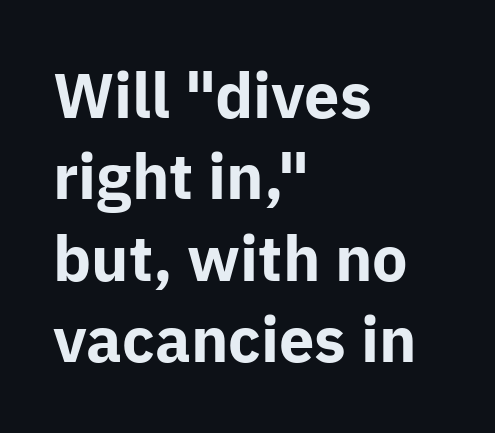
Q: Is the text bold? A: Yes.
Q: Is the text italic (slanted)? A: No, it is upright.
Q: Is the typeface a serif or a sans-serif typeface? A: Sans-serif.
Q: Is the text underlined? A: No.
Q: How is the paragraph aligned? A: Left-aligned.
Q: Is the spacing between letters normal or unusually wide? A: Normal.
Q: Is the spacing between lines tight, normal or loose? A: Normal.
Q: Width (condensed, normal, or wide)? A: Normal.
Q: Stroke contrast? A: Low.
Q: x-height? A: Medium.
Q: Monospaced? A: No.
